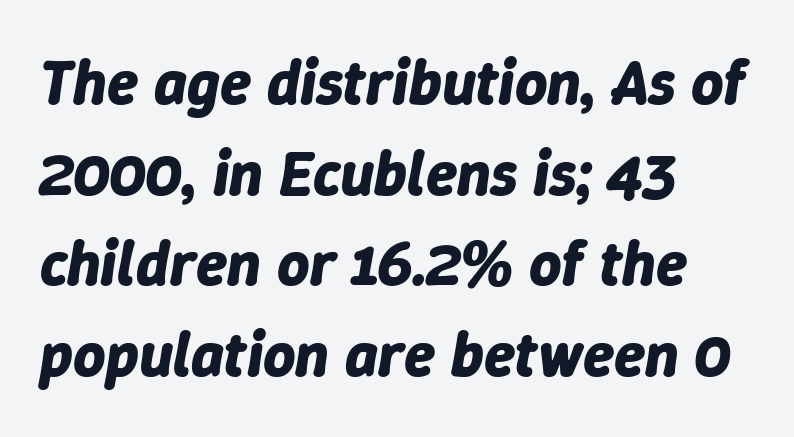
The image shows 63 px bold type, italic (leaning right); set left-aligned, normal line spacing (1.44x), normal letter spacing, not underlined; low stroke contrast and a medium x-height.
